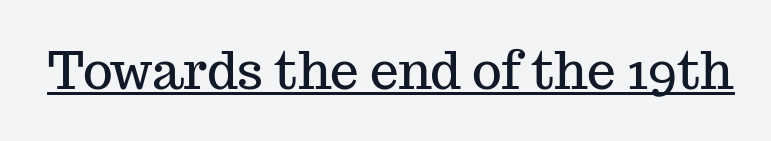
The typography opts for an upright posture over an oblique one. This rendering features underlined lettering. Words appear dense and cohesive because spacing is normal. The font family rendered here belongs to the serif group.
